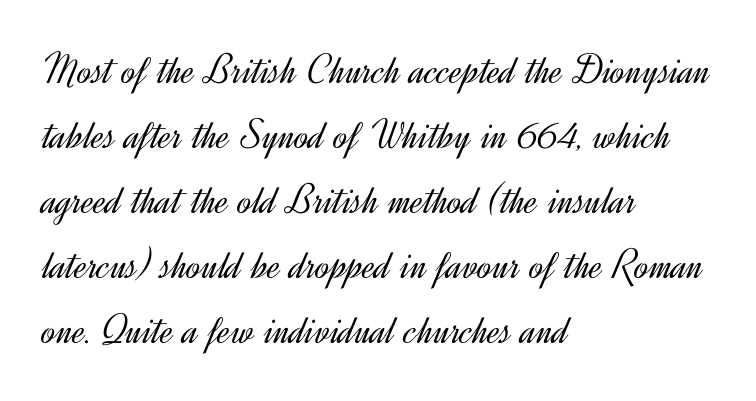
The image shows 43 px light sans-serif type; set left-aligned, normal line spacing (1.51x), normal letter spacing, not underlined; a small x-height.
